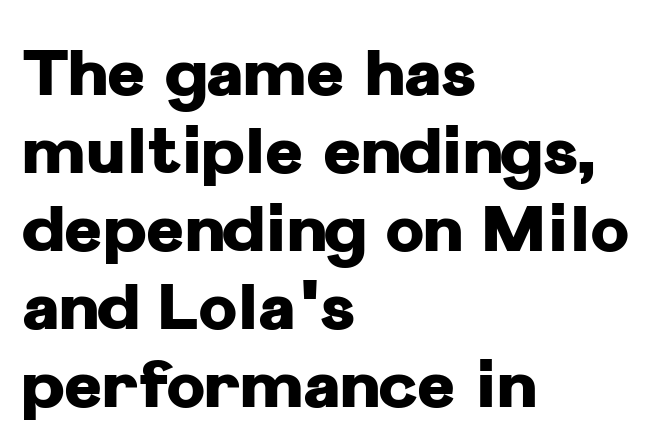
The image shows 65 px heavy sans-serif type, upright; set left-aligned, line spacing 1.2x, normal letter spacing, not underlined; low stroke contrast and a medium x-height.
